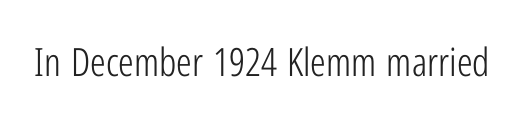
Q: Is the text bold? A: No.
Q: Is the text italic (slanted)? A: No, it is upright.
Q: Is the typeface a serif or a sans-serif typeface? A: Sans-serif.
Q: Is the text underlined? A: No.
Q: Is the spacing between letters normal or unusually wide? A: Normal.
Q: Width (condensed, normal, or wide)? A: Condensed.
Q: Stroke contrast? A: Low.
Q: x-height? A: Medium.
Q: Monospaced? A: No.
